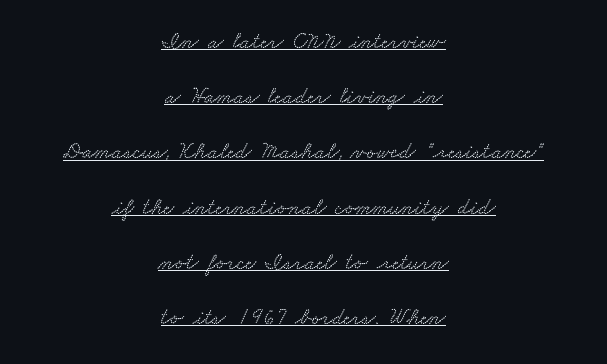
{"underline": "yes", "align": "center", "line_spacing": "loose", "line_spacing_ratio": 2.4, "letter_spacing": "normal", "letter_spacing_em": 0.0, "glyph_px": 23}
